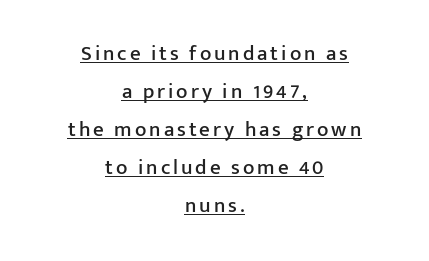
Q: Is the text italic (slanted)? A: No, it is upright.
Q: Is the text underlined? A: Yes.
Q: How is the paragraph aligned? A: Centered.
